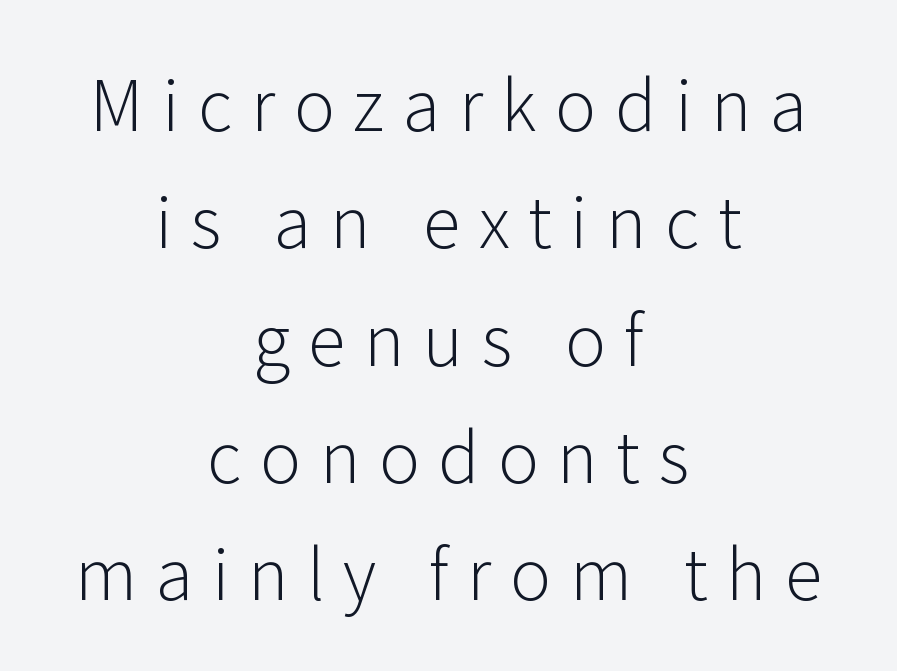
Q: Is the text bold? A: No.
Q: Is the text italic (slanted)? A: No, it is upright.
Q: Is the typeface a serif or a sans-serif typeface? A: Sans-serif.
Q: Is the text underlined? A: No.
Q: How is the paragraph aligned? A: Centered.
Q: Is the spacing between letters normal or unusually wide? A: Unusually wide.
Q: Is the spacing between lines tight, normal or loose? A: Normal.
Q: Width (condensed, normal, or wide)? A: Normal.
Q: Stroke contrast? A: Low.
Q: x-height? A: Medium.
Q: Monospaced? A: No.
